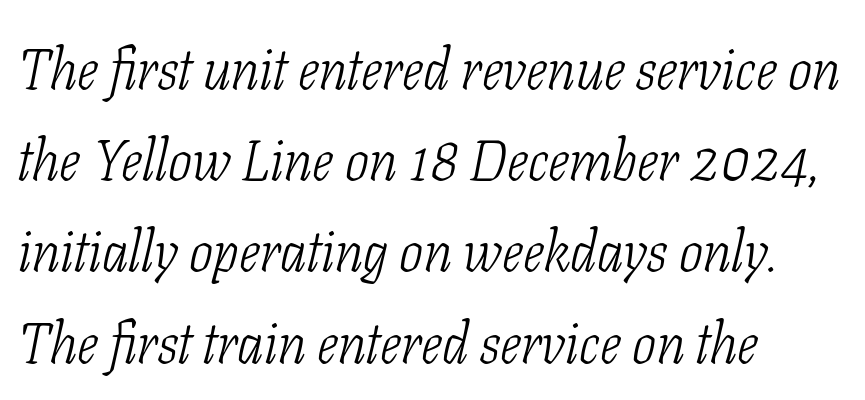
Italic: yes, the glyphs are oblique. A clean baseline with only descenders dipping below it. The designer left line spacing at the default. Weight: not bold — regular or lighter. The face used here is proportionally spaced, like ordinary book or web type. The gaps between neighbouring characters are ordinary and unremarkable.
